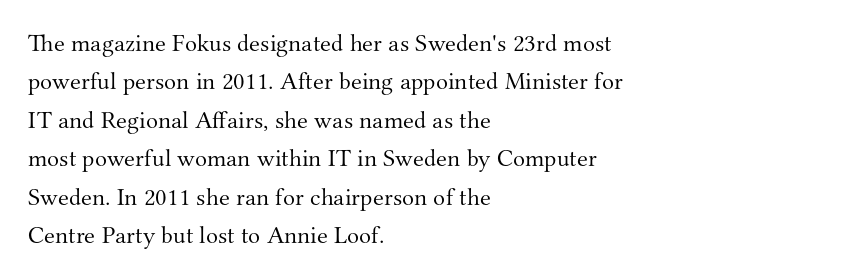
The image shows 25 px text type, upright; set left-aligned, normal line spacing (1.54x), normal letter spacing, not underlined.
